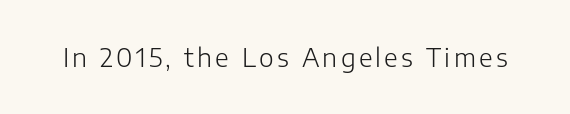
The image shows 25 px text type, upright; set not underlined.
